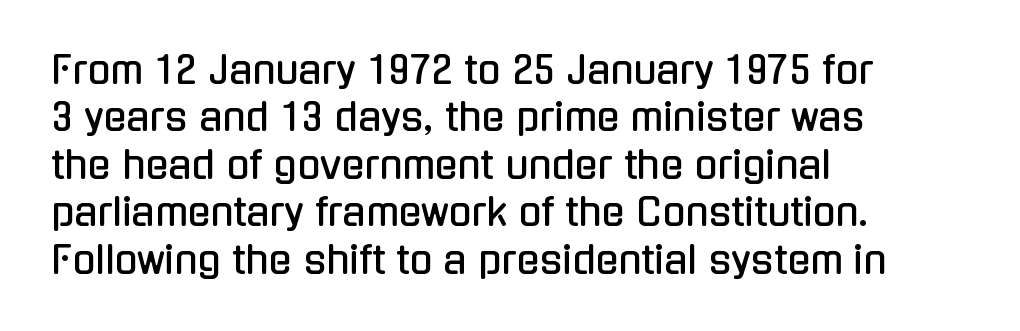
{"serif": "no", "italic": "no", "width": "condensed", "stroke_contrast": "low", "x_height": "medium", "monospaced": "no", "underline": "no", "align": "left", "line_spacing": "normal", "line_spacing_ratio": 1.25, "letter_spacing": "normal", "letter_spacing_em": 0.0, "glyph_px": 38}
